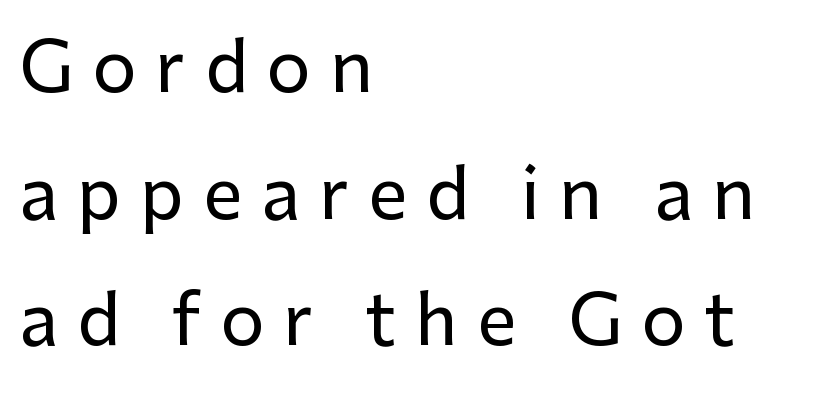
Q: Is the text italic (slanted)? A: No, it is upright.
Q: Is the typeface a serif or a sans-serif typeface? A: Sans-serif.
Q: Is the text underlined? A: No.
Q: How is the paragraph aligned? A: Left-aligned.
Q: Is the spacing between letters normal or unusually wide? A: Unusually wide.
Q: Width (condensed, normal, or wide)? A: Normal.
Q: Stroke contrast? A: Low.
Q: x-height? A: Medium.
Q: Monospaced? A: No.
